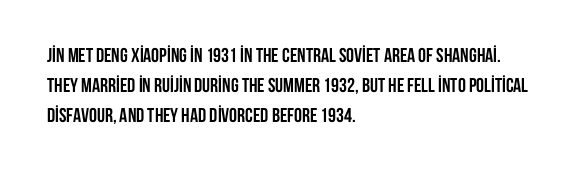
Q: Is the text bold? A: Yes.
Q: Is the text italic (slanted)? A: No, it is upright.
Q: Is the text underlined? A: No.
Q: How is the paragraph aligned? A: Left-aligned.
Q: Is the spacing between letters normal or unusually wide? A: Normal.
Q: Is the spacing between lines tight, normal or loose? A: Normal.
